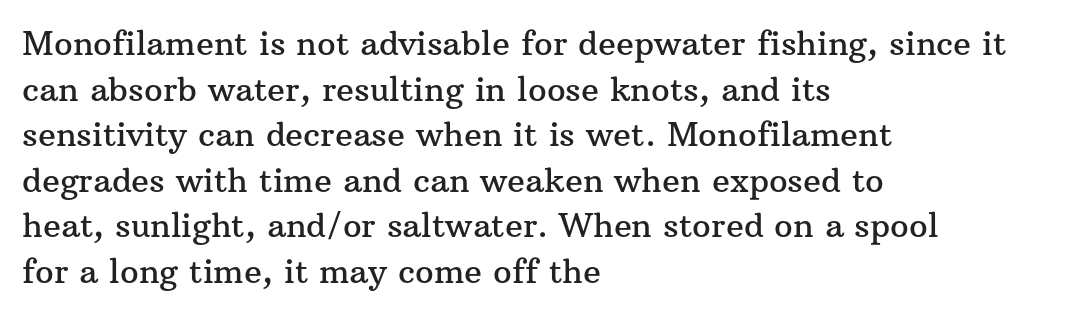
Is the block centered? No — it sits flush against the left margin. Rows of type keep a routine distance in the vertical direction. The type is set solid horizontally, with unmodified tracking. Quick note: underline off. The rendering uses natural spacing where letterforms have individual widths. To sum up the face: it has serifs.
